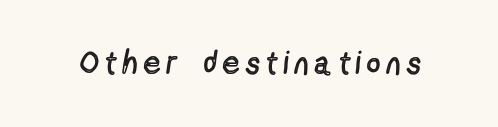
The line texture is sparse and dotted thanks to wide tracking. Has an underline been added? It has not. The face used here is proportionally spaced, like ordinary book or web type.
